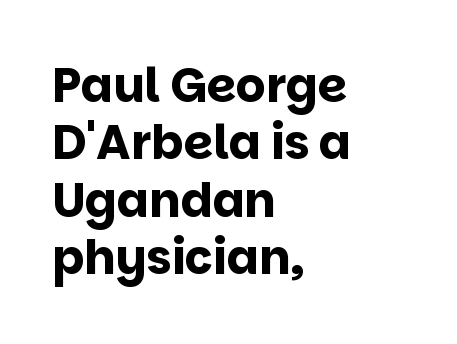
The image shows 47 px bold sans-serif type, upright; set left-aligned, line spacing 1.22x, normal letter spacing, not underlined; low stroke contrast and a large x-height.
